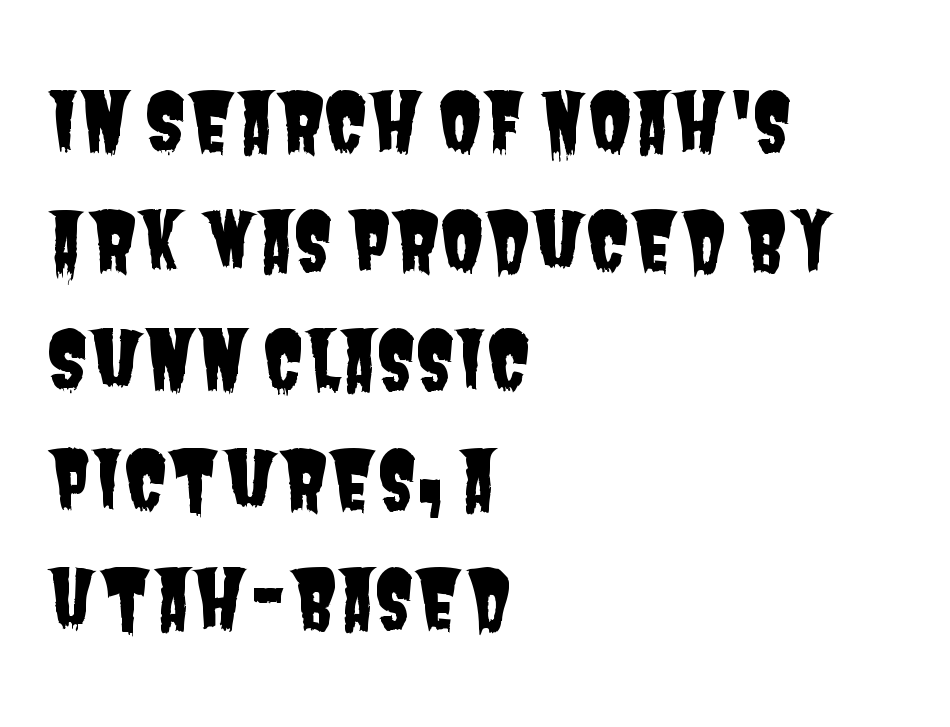
Successive baselines arrive at the customary interval. Note the varied advance widths — an 'i' is clearly narrower than an 'm'. If you drew a ruler down the left edge, every line would touch it. Nope, no serifs anywhere on these letters. Rule under the text: the space is simply empty. The face used here is rendered with its standard letterfit.
